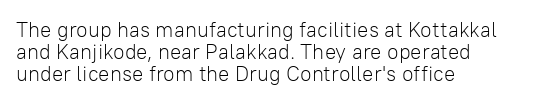
{"italic": "no", "bold": "no", "underline": "no", "align": "left", "line_spacing": "tight", "line_spacing_ratio": 1.05, "letter_spacing": "normal", "letter_spacing_em": 0.0, "glyph_px": 21}
